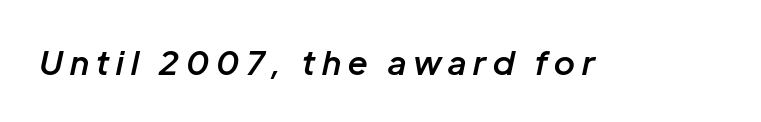
{"italic": "yes", "lean": "right", "slant_degrees": 12, "bold": "semi", "weight": "semibold", "width": "normal", "stroke_contrast": "low", "x_height": "medium", "monospaced": "no", "underline": "no", "letter_spacing": "wide", "letter_spacing_em": 0.22, "glyph_px": 33}
